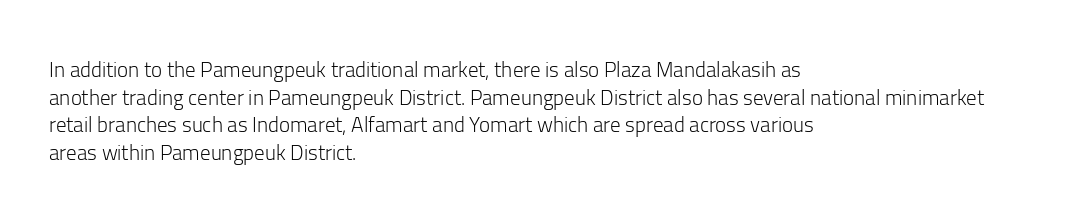
Q: Is the text bold? A: No.
Q: Is the text italic (slanted)? A: No, it is upright.
Q: Is the text underlined? A: No.
Q: How is the paragraph aligned? A: Left-aligned.
Q: Is the spacing between letters normal or unusually wide? A: Normal.
Q: Is the spacing between lines tight, normal or loose? A: Normal.
